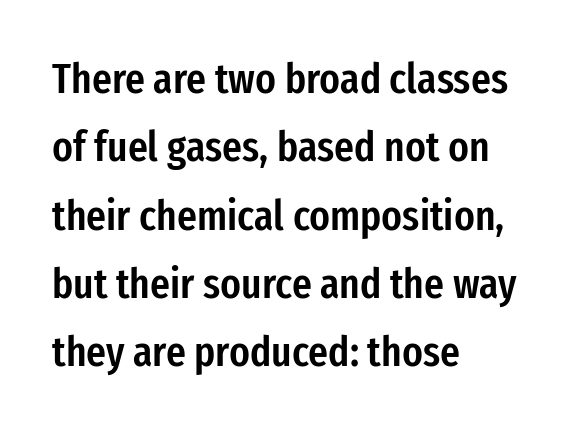
The image shows 43 px semibold, condensed sans-serif type, upright; set left-aligned, normal line spacing (1.59x), normal letter spacing, not underlined; low stroke contrast and a medium x-height.
